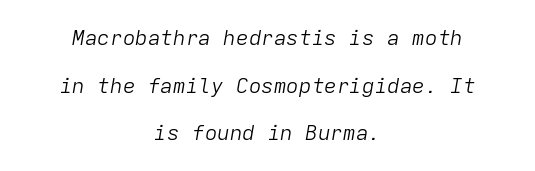
Q: Is the text bold? A: No.
Q: Is the text italic (slanted)? A: Yes, it leans right by about 9 degrees.
Q: Is the text underlined? A: No.
Q: How is the paragraph aligned? A: Centered.
Q: Is the spacing between letters normal or unusually wide? A: Normal.
Q: Is the spacing between lines tight, normal or loose? A: Loose.
